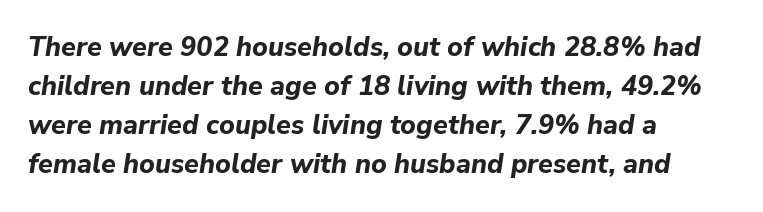
{"italic": "yes", "lean": "right", "slant_degrees": 9, "bold": "yes", "underline": "no", "align": "left", "line_spacing": "normal", "line_spacing_ratio": 1.45, "letter_spacing": "normal", "letter_spacing_em": 0.0, "glyph_px": 27}
